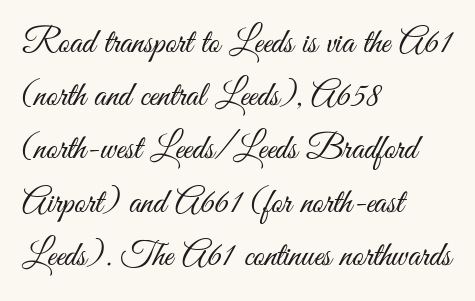
Q: Is the text bold? A: No.
Q: Is the text italic (slanted)? A: Yes.
Q: Is the typeface a serif or a sans-serif typeface? A: Sans-serif.
Q: Is the text underlined? A: No.
Q: How is the paragraph aligned? A: Left-aligned.
Q: Is the spacing between letters normal or unusually wide? A: Normal.
Q: Is the spacing between lines tight, normal or loose? A: Normal.
Q: Width (condensed, normal, or wide)? A: Condensed.
Q: Stroke contrast? A: Medium.
Q: x-height? A: Small.
Q: Monospaced? A: No.
